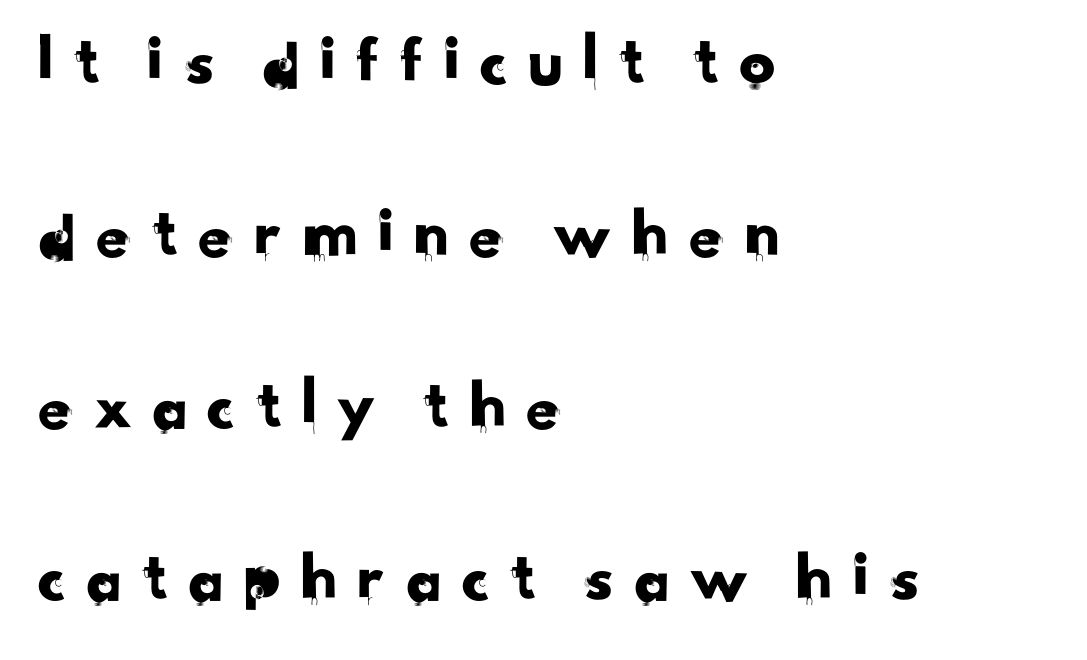
{"serif": "no", "width": "normal", "stroke_contrast": "low", "x_height": "small", "monospaced": "no", "underline": "no", "align": "left", "line_spacing": "loose", "line_spacing_ratio": 2.39, "letter_spacing": "wide", "letter_spacing_em": 0.21, "glyph_px": 72}
